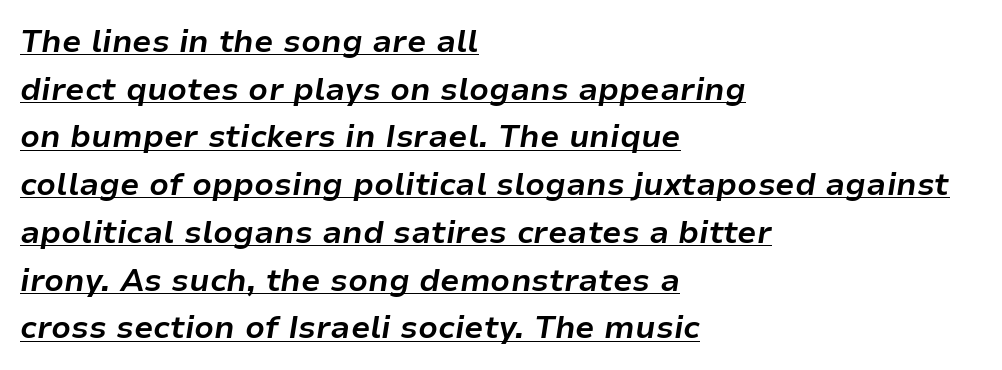
{"italic": "yes", "lean": "right", "slant_degrees": 9, "bold": "yes", "weight": "bold", "width": "normal", "stroke_contrast": "low", "x_height": "medium", "monospaced": "no", "underline": "yes", "align": "left", "line_spacing": "normal", "line_spacing_ratio": 1.54, "letter_spacing": "normal", "letter_spacing_em": 0.0, "glyph_px": 31}
